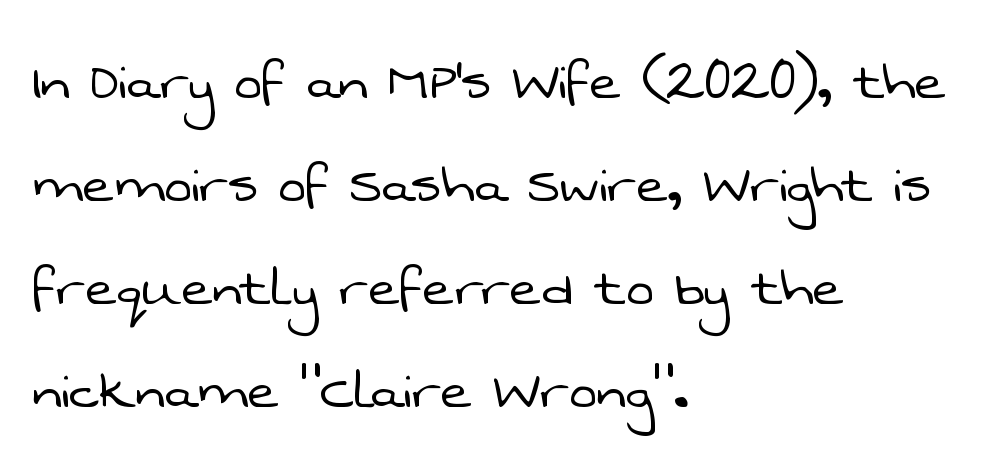
Look at the bottom of the vertical strokes: they stop flat, with no serifs. This block has exactly the height ordinary leading produces. The face used here is proportionally spaced, like ordinary book or web type. A light-to-regular cut is what we see here. Tracking here is standard; glyphs follow each other at the usual distance. Line beginnings align vertically; line endings do not.
